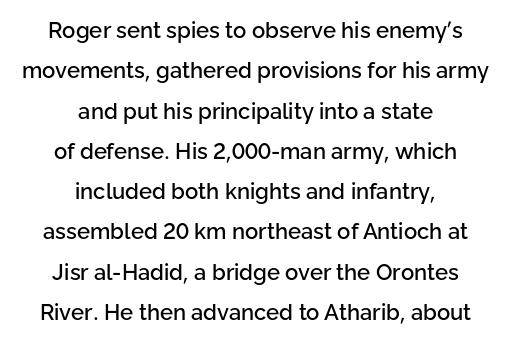
{"italic": "no", "underline": "no", "align": "center", "line_spacing_ratio": 1.83, "letter_spacing": "normal", "letter_spacing_em": 0.0, "glyph_px": 22}
